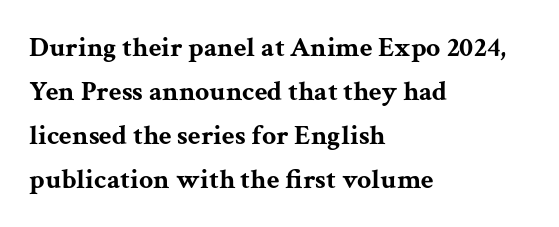
Q: Is the text bold? A: Yes.
Q: Is the text italic (slanted)? A: No, it is upright.
Q: Is the typeface a serif or a sans-serif typeface? A: Serif.
Q: Is the text underlined? A: No.
Q: How is the paragraph aligned? A: Left-aligned.
Q: Is the spacing between letters normal or unusually wide? A: Normal.
Q: Is the spacing between lines tight, normal or loose? A: Normal.
Q: Width (condensed, normal, or wide)? A: Wide.
Q: Stroke contrast? A: Medium.
Q: x-height? A: Medium.
Q: Monospaced? A: No.
